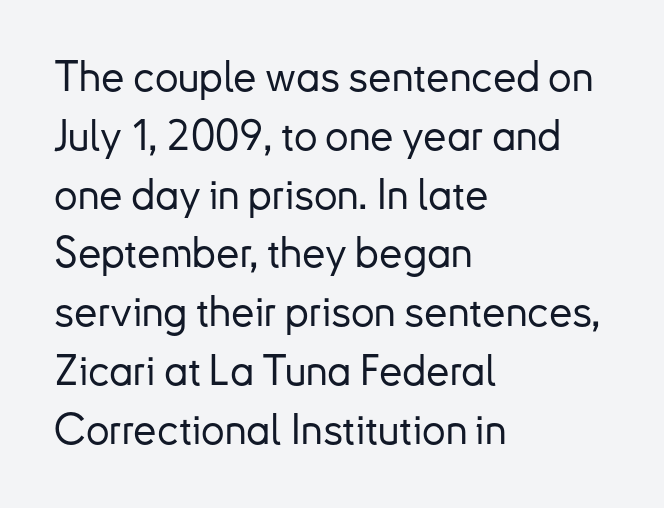
Q: Is the text italic (slanted)? A: No, it is upright.
Q: Is the typeface a serif or a sans-serif typeface? A: Sans-serif.
Q: Is the text underlined? A: No.
Q: How is the paragraph aligned? A: Left-aligned.
Q: Is the spacing between letters normal or unusually wide? A: Normal.
Q: Is the spacing between lines tight, normal or loose? A: Normal.
Q: Width (condensed, normal, or wide)? A: Normal.
Q: Stroke contrast? A: Low.
Q: x-height? A: Small.
Q: Monospaced? A: No.
